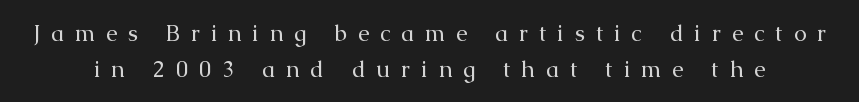
Q: Is the text bold? A: No.
Q: Is the text italic (slanted)? A: No, it is upright.
Q: Is the text underlined? A: No.
Q: Is the spacing between letters normal or unusually wide? A: Unusually wide.
Q: Is the spacing between lines tight, normal or loose? A: Normal.
